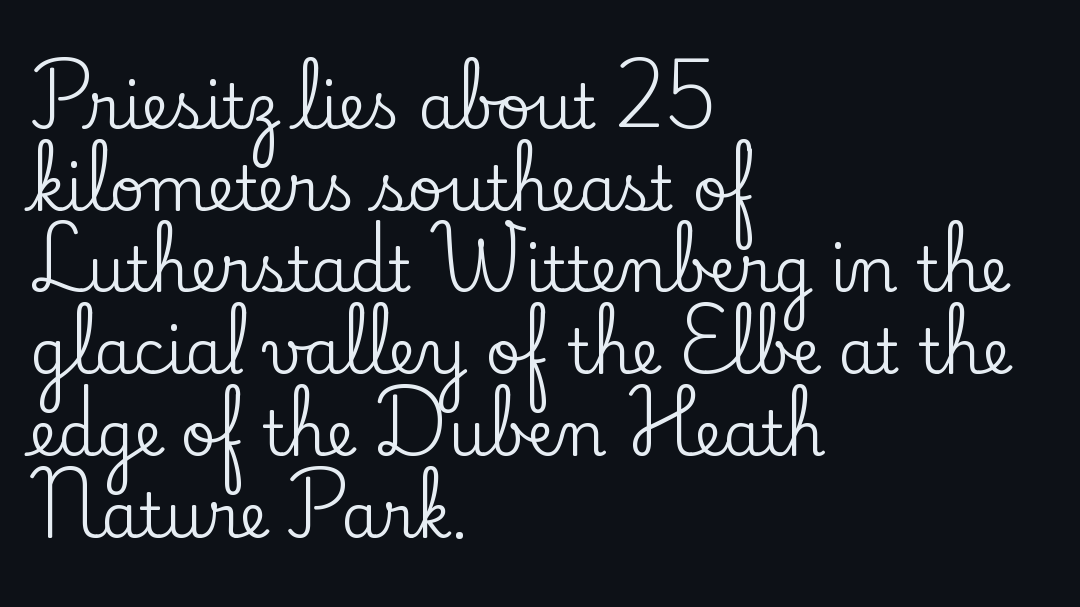
{"serif": "yes", "italic": "no", "width": "normal", "stroke_contrast": "low", "x_height": "small", "monospaced": "no", "underline": "no", "align": "left", "line_spacing": "normal", "line_spacing_ratio": 1.34, "letter_spacing": "normal", "letter_spacing_em": 0.0, "glyph_px": 61}
